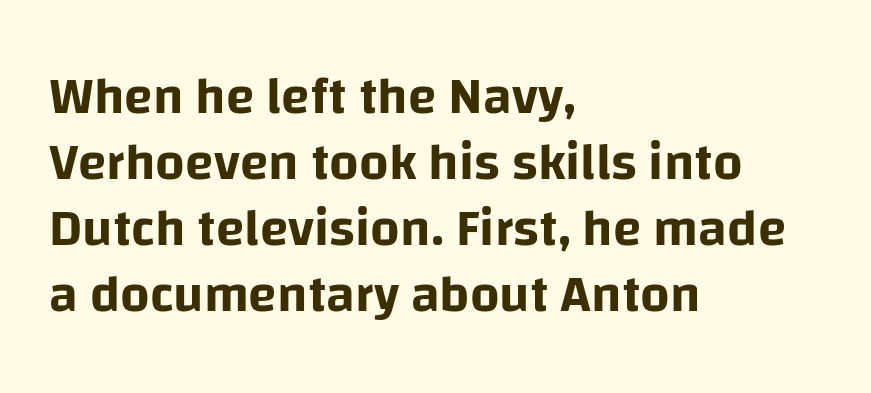
Type without underlining. The leading is moderate, giving the passage an even texture. The passage is arranged the way most books set body copy — flush left. Posture: straight, roman, zero tilt.
